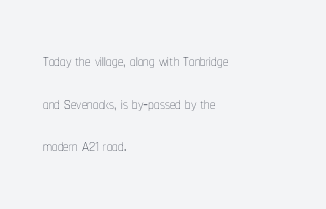
Whoever set this chose breathing room over compactness in the vertical rhythm. Descenders hang freely into open space. The font sits on the lighter half of the weight spectrum, regular included. The specimen reads as upright at a glance.
